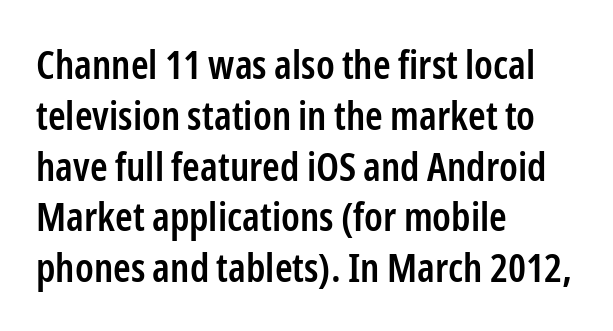
Q: Is the text bold? A: Semi-bold.
Q: Is the text italic (slanted)? A: No, it is upright.
Q: Is the typeface a serif or a sans-serif typeface? A: Sans-serif.
Q: Is the text underlined? A: No.
Q: How is the paragraph aligned? A: Left-aligned.
Q: Is the spacing between letters normal or unusually wide? A: Normal.
Q: Is the spacing between lines tight, normal or loose? A: Normal.
Q: Width (condensed, normal, or wide)? A: Condensed.
Q: Stroke contrast? A: Low.
Q: x-height? A: Medium.
Q: Monospaced? A: No.
